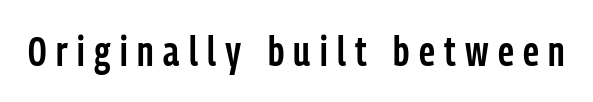
Each word looks stretched out because of the extra space between its letters. Posture: upright roman. Letters rest on an invisible, unmarked baseline. The passage shown is typeset with a sans-serif family. A bit beefed up — I'd call it semibold rather than bold. The face used here is proportionally spaced, like ordinary book or web type.
